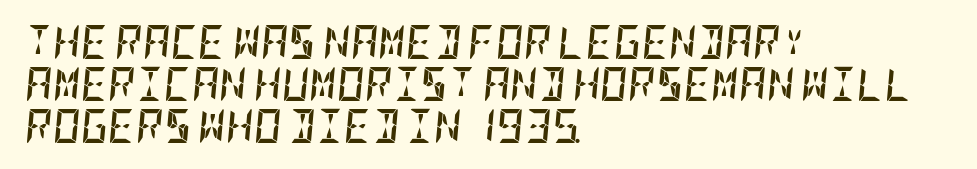
Q: Is the text bold? A: Yes.
Q: Is the text italic (slanted)? A: Yes, it leans right by about 5 degrees.
Q: Is the text underlined? A: No.
Q: How is the paragraph aligned? A: Left-aligned.
Q: Is the spacing between letters normal or unusually wide? A: Normal.
Q: Width (condensed, normal, or wide)? A: Condensed.
Q: Stroke contrast? A: Low.
Q: x-height? A: Large.
